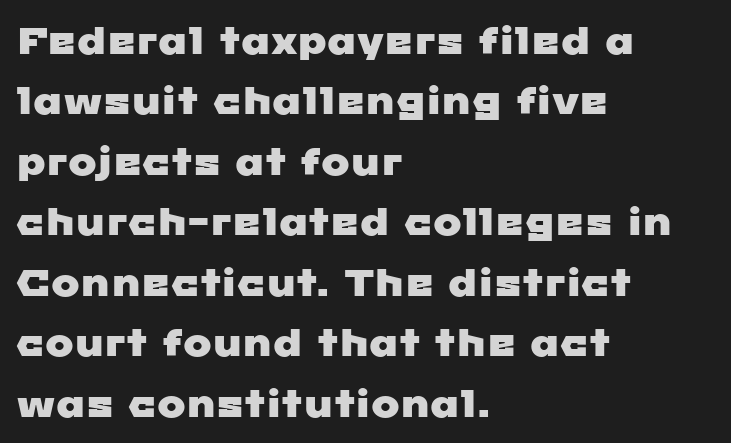
The image shows 38 px wide sans-serif type; set left-aligned, normal line spacing (1.59x), normal letter spacing, not underlined; low stroke contrast and a medium x-height.
